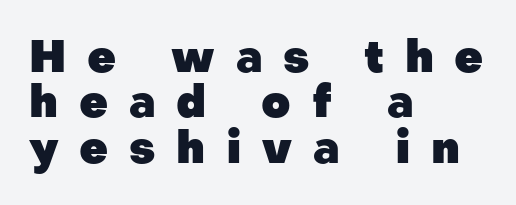
Horizontal alignment here is leftward, the default for most running prose. The sample has been set heavy, in full bold. Just letters on the line, the space beneath them empty. The face used here is proportionally spaced, like ordinary book or web type. The passage shown stacks its lines with hardly any gap.
